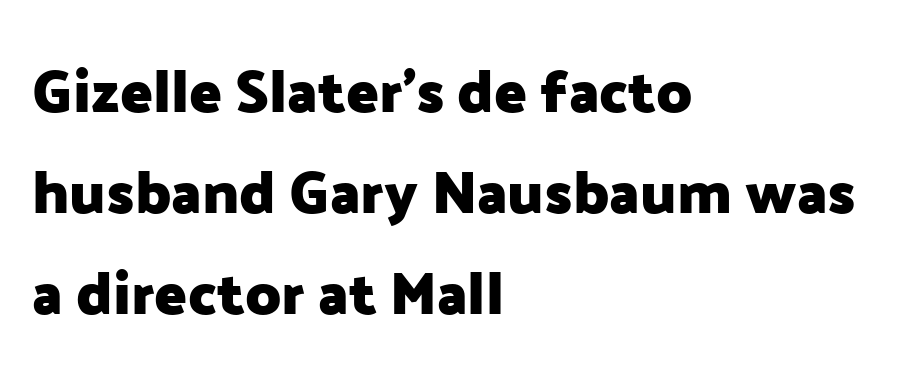
Q: Is the text bold? A: Yes.
Q: Is the text italic (slanted)? A: No, it is upright.
Q: Is the typeface a serif or a sans-serif typeface? A: Sans-serif.
Q: Is the text underlined? A: No.
Q: How is the paragraph aligned? A: Left-aligned.
Q: Is the spacing between letters normal or unusually wide? A: Normal.
Q: Is the spacing between lines tight, normal or loose? A: Normal.
Q: Width (condensed, normal, or wide)? A: Normal.
Q: Stroke contrast? A: Low.
Q: x-height? A: Medium.
Q: Monospaced? A: No.
